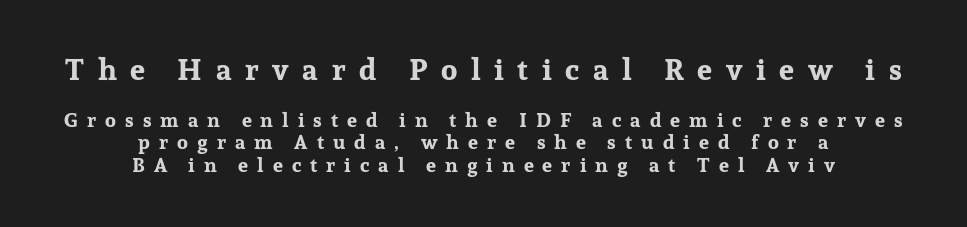
{"serif": "yes", "italic": "no", "bold": "yes", "weight": "bold", "width": "normal", "stroke_contrast": "low", "x_height": "medium", "monospaced": "no", "underline": "no", "align": "center", "line_spacing": "tight", "line_spacing_ratio": 1.13, "letter_spacing": "wide", "letter_spacing_em": 0.45, "larger_block": "first", "size_ratio": 1.5, "glyph_px": 30}
